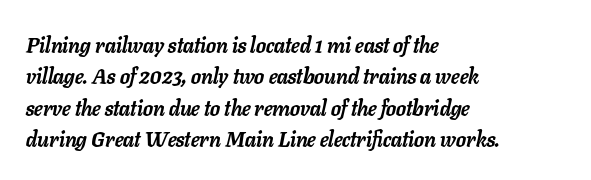
The image shows 21 px bold type, italic (leaning right); set left-aligned, normal line spacing (1.49x), normal letter spacing, not underlined.
